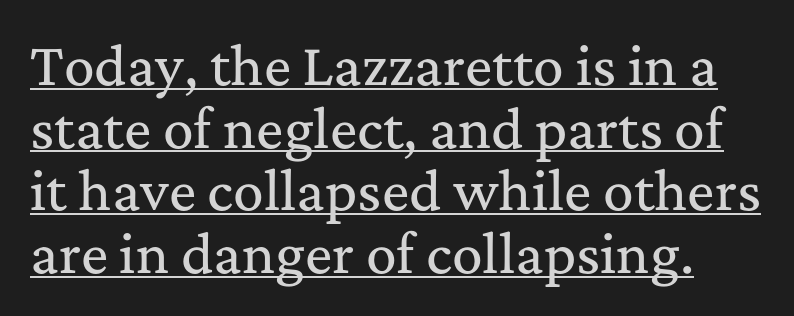
Q: Is the text italic (slanted)? A: No, it is upright.
Q: Is the typeface a serif or a sans-serif typeface? A: Serif.
Q: Is the text underlined? A: Yes.
Q: Is the spacing between letters normal or unusually wide? A: Normal.
Q: Width (condensed, normal, or wide)? A: Normal.
Q: Stroke contrast? A: Medium.
Q: x-height? A: Medium.
Q: Monospaced? A: No.
